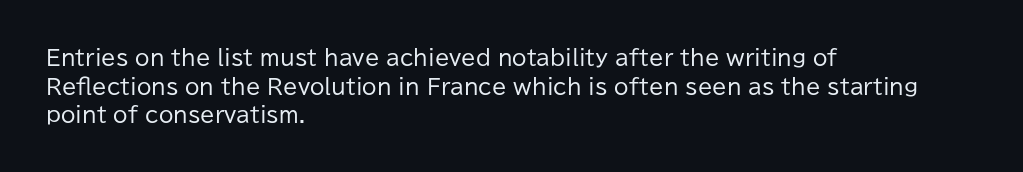
The image shows 21 px text type, upright; set left-aligned, normal line spacing (1.36x), normal letter spacing, not underlined.
